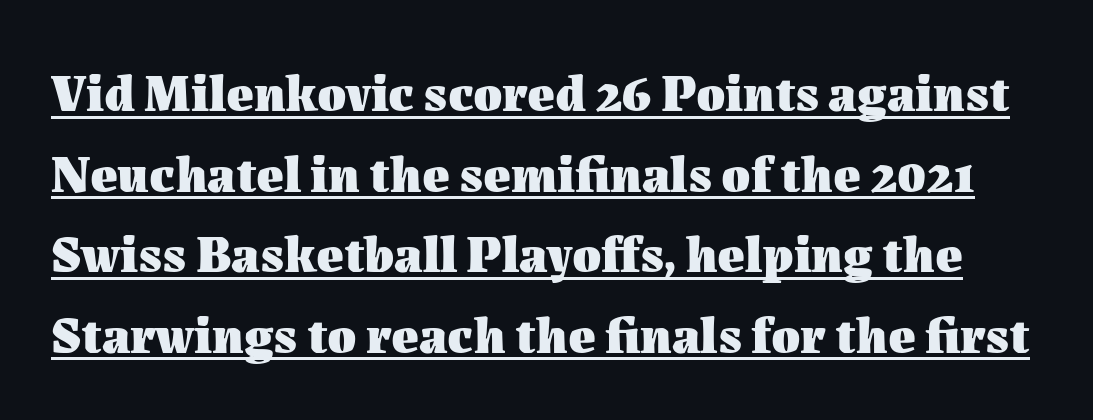
The image shows 52 px heavy type, upright; set normal line spacing (1.55x), normal letter spacing, underlined; medium stroke contrast and a medium x-height.
